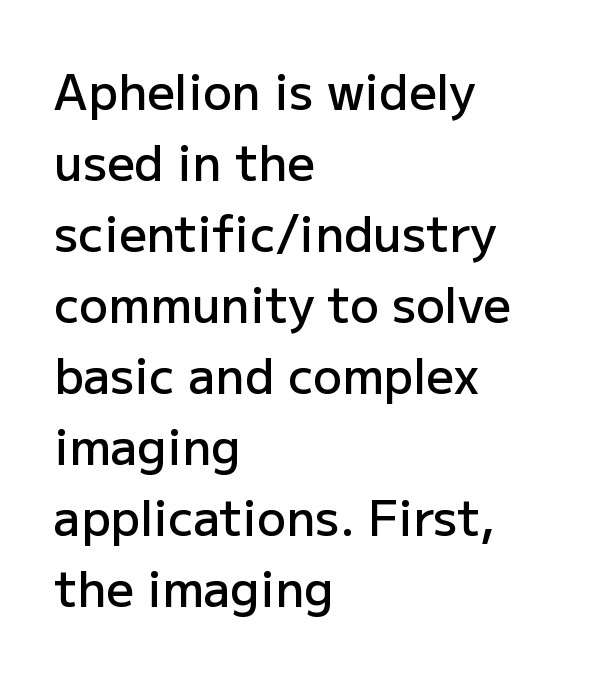
The image shows 48 px semibold sans-serif type, upright; set left-aligned, normal line spacing (1.48x), normal letter spacing, not underlined; low stroke contrast and a medium x-height.
